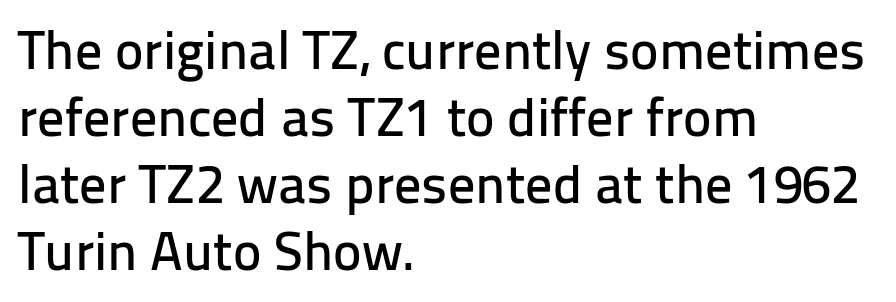
The image shows 54 px sans-serif type, upright; set left-aligned, line spacing 1.24x, normal letter spacing, not underlined; low stroke contrast and a medium x-height.
